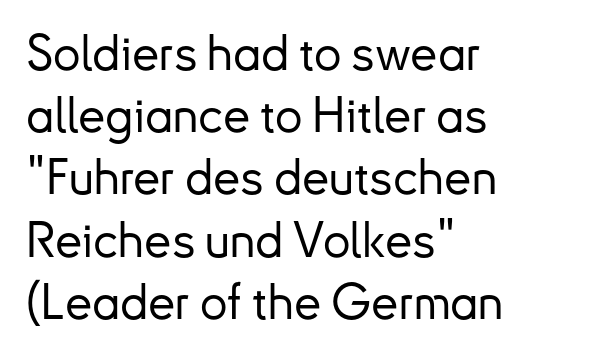
Q: Is the text italic (slanted)? A: No, it is upright.
Q: Is the typeface a serif or a sans-serif typeface? A: Sans-serif.
Q: Is the text underlined? A: No.
Q: How is the paragraph aligned? A: Left-aligned.
Q: Is the spacing between letters normal or unusually wide? A: Normal.
Q: Is the spacing between lines tight, normal or loose? A: Normal.
Q: Width (condensed, normal, or wide)? A: Normal.
Q: Stroke contrast? A: Low.
Q: x-height? A: Small.
Q: Monospaced? A: No.
